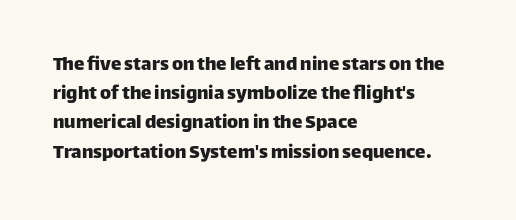
Q: Is the text italic (slanted)? A: No, it is upright.
Q: Is the text underlined? A: No.
Q: How is the paragraph aligned? A: Left-aligned.
Q: Is the spacing between letters normal or unusually wide? A: Normal.
Q: Is the spacing between lines tight, normal or loose? A: Normal.
